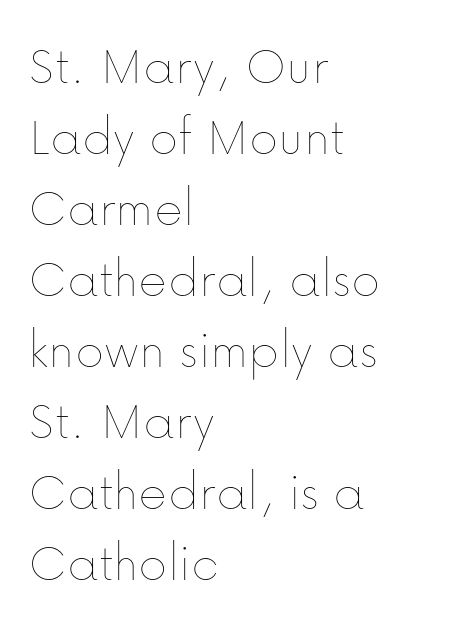
Q: Is the text bold? A: No.
Q: Is the text italic (slanted)? A: No, it is upright.
Q: Is the text underlined? A: No.
Q: How is the paragraph aligned? A: Left-aligned.
Q: Is the spacing between letters normal or unusually wide? A: Normal.
Q: Is the spacing between lines tight, normal or loose? A: Normal.
Q: Width (condensed, normal, or wide)? A: Normal.
Q: Stroke contrast? A: Low.
Q: x-height? A: Medium.
Q: Monospaced? A: No.
